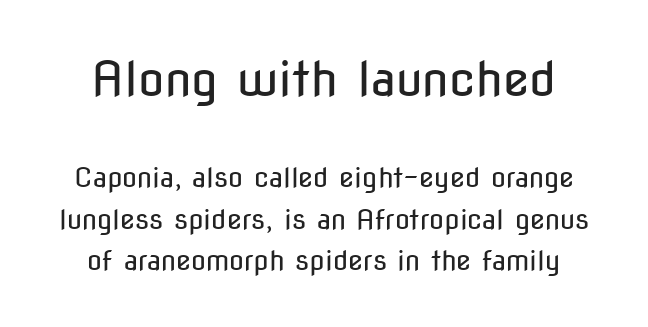
The image shows 48 px regular-weight, condensed sans-serif type, upright; set normal line spacing (1.54x), normal letter spacing, not underlined; the first (top) block is 1.78x larger; low stroke contrast and a medium x-height.
